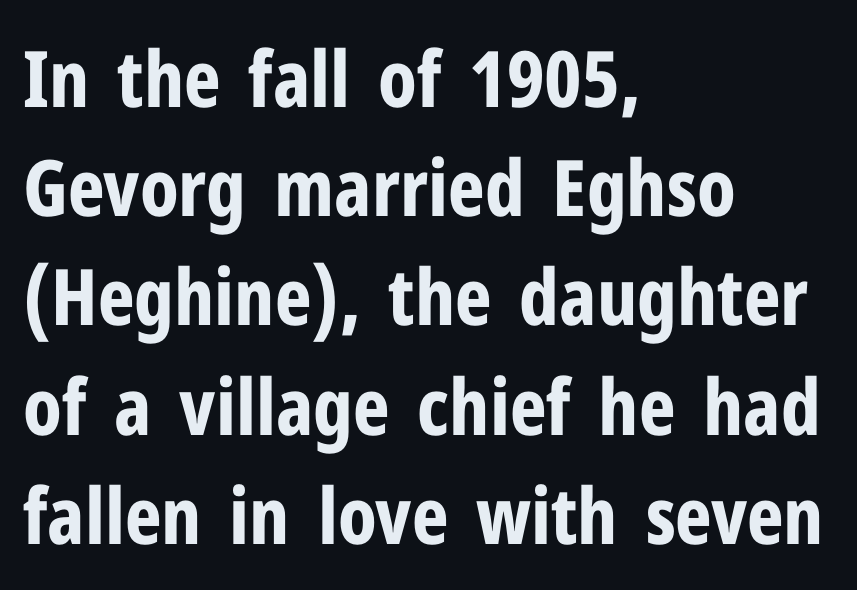
{"serif": "no", "italic": "no", "bold": "yes", "weight": "bold", "width": "condensed", "stroke_contrast": "low", "x_height": "medium", "monospaced": "no", "underline": "no", "align": "left", "line_spacing": "normal", "line_spacing_ratio": 1.4, "letter_spacing": "normal", "letter_spacing_em": 0.0, "glyph_px": 78}
